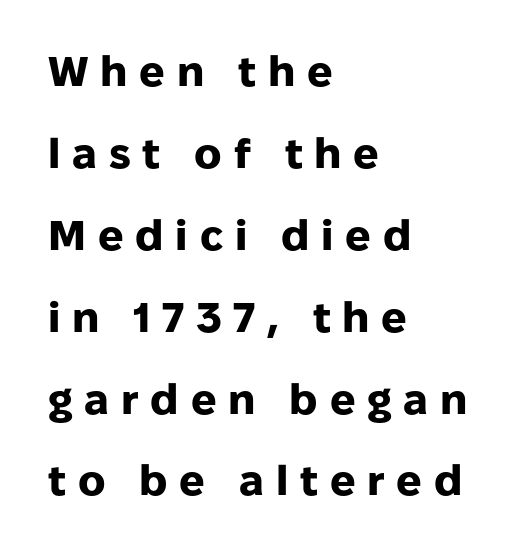
The image shows 42 px heavy sans-serif type, upright; set left-aligned, loose line spacing (1.95x), unusually wide letter spacing (+0.28 em), not underlined; low stroke contrast and a medium x-height.
